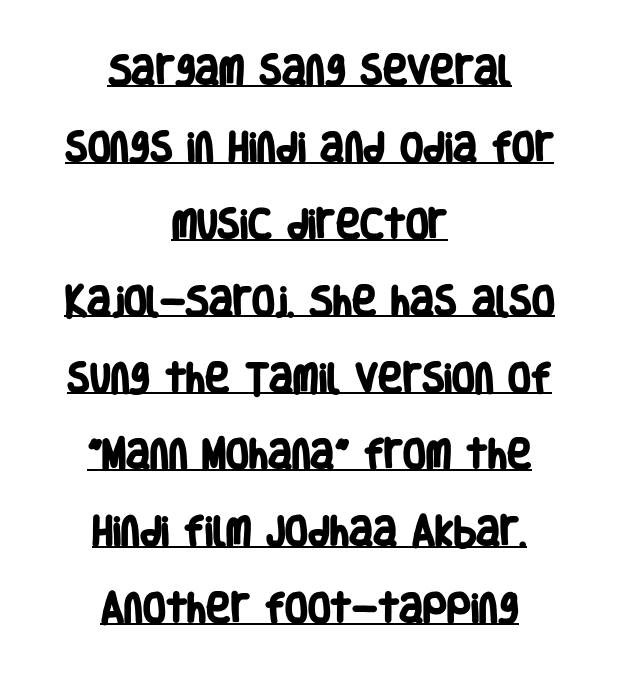
Q: Is the text bold? A: Yes.
Q: Is the typeface a serif or a sans-serif typeface? A: Sans-serif.
Q: Is the text underlined? A: Yes.
Q: How is the paragraph aligned? A: Centered.
Q: Is the spacing between letters normal or unusually wide? A: Normal.
Q: Is the spacing between lines tight, normal or loose? A: Loose.
Q: Width (condensed, normal, or wide)? A: Condensed.
Q: Stroke contrast? A: Low.
Q: x-height? A: Large.
Q: Monospaced? A: No.
